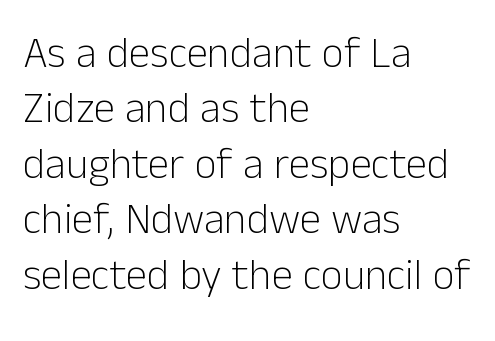
Here the designer chose a conventional face with non-uniform glyph widths. Students, observe: this is what conventionally led text looks like. Type style note: lacks serifs. Glyph-to-glyph distance matches everyday printed text. Teacher's note: observe the even left margin — that is flush-left alignment. Unbolded letterforms with no extra heft.
